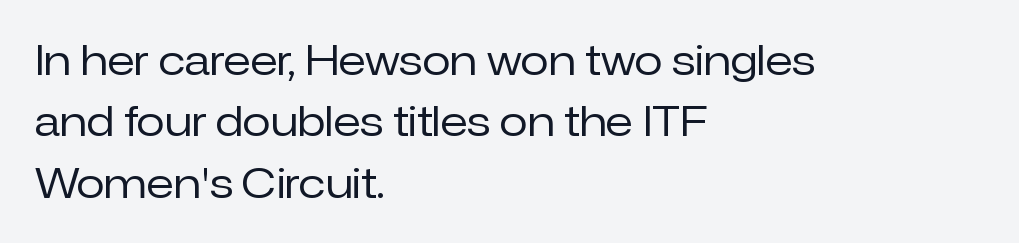
Here the designer chose a conventional face with non-uniform glyph widths. Nope, no serifs anywhere on these letters. The string is rendered with underlining switched off. The letters look calm and open, with moderate or lighter stems.
